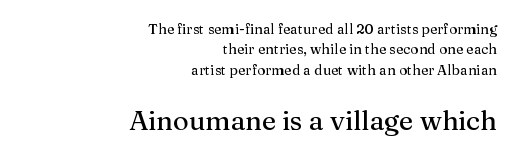
Q: Is the text italic (slanted)? A: No, it is upright.
Q: Is the text underlined? A: No.
Q: How is the paragraph aligned? A: Right-aligned.
Q: Is the spacing between letters normal or unusually wide? A: Normal.
Q: Is the spacing between lines tight, normal or loose? A: Normal.
Q: Which block of text is set in a larger size, the first (top) or the second (bottom)? A: The second (bottom) one.
